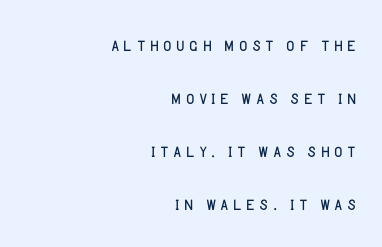
Q: Is the text bold? A: No.
Q: Is the text italic (slanted)? A: No, it is upright.
Q: Is the text underlined? A: No.
Q: How is the paragraph aligned? A: Right-aligned.
Q: Is the spacing between lines tight, normal or loose? A: Loose.
